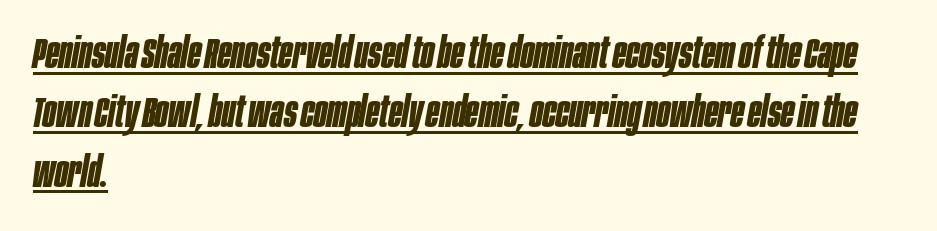
{"italic": "yes", "lean": "right", "slant_degrees": 10, "bold": "yes", "weight": "bold", "width": "condensed", "stroke_contrast": "low", "x_height": "large", "monospaced": "no", "underline": "yes", "align": "left", "line_spacing": "normal", "line_spacing_ratio": 1.38, "letter_spacing": "normal", "letter_spacing_em": 0.0, "glyph_px": 43}
